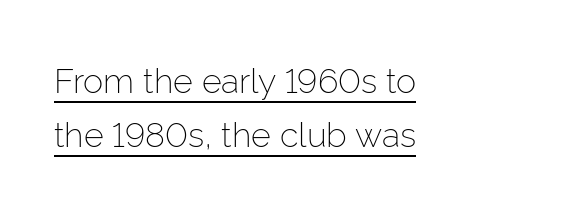
{"serif": "no", "italic": "no", "bold": "no", "weight": "light", "width": "normal", "stroke_contrast": "low", "x_height": "medium", "monospaced": "no", "underline": "yes", "align": "left", "line_spacing": "normal", "line_spacing_ratio": 1.58, "letter_spacing": "normal", "letter_spacing_em": 0.0, "glyph_px": 34}
